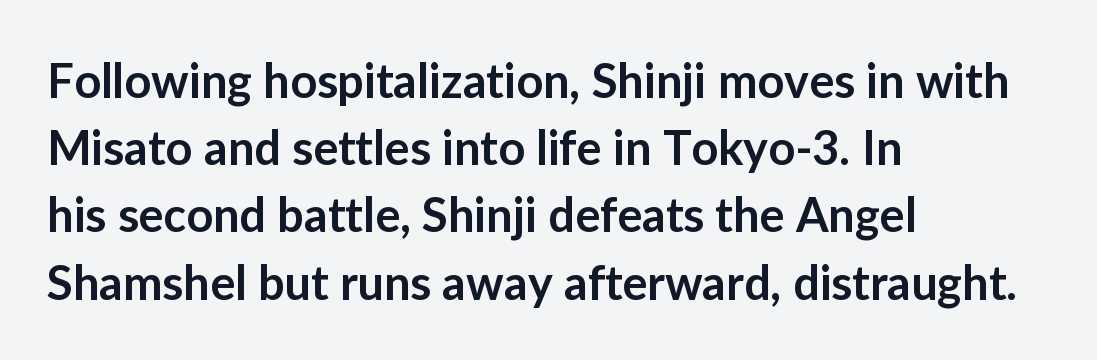
Q: Is the text bold? A: Semi-bold.
Q: Is the text italic (slanted)? A: No, it is upright.
Q: Is the typeface a serif or a sans-serif typeface? A: Sans-serif.
Q: Is the text underlined? A: No.
Q: How is the paragraph aligned? A: Left-aligned.
Q: Is the spacing between letters normal or unusually wide? A: Normal.
Q: Is the spacing between lines tight, normal or loose? A: Normal.
Q: Width (condensed, normal, or wide)? A: Normal.
Q: Stroke contrast? A: Low.
Q: x-height? A: Medium.
Q: Monospaced? A: No.
